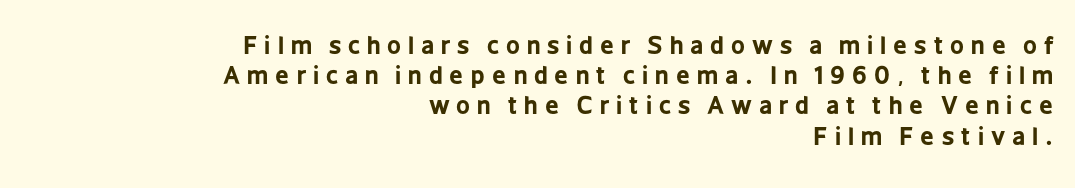
The image shows 24 px bold type, upright; set right-aligned, normal line spacing (1.26x), unusually wide letter spacing (+0.29 em), not underlined.
